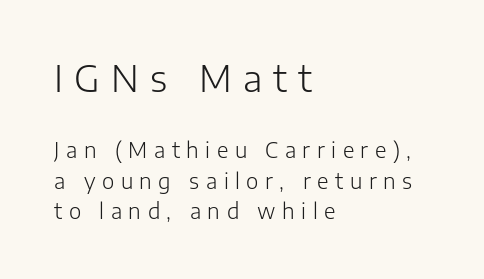
Q: Is the text bold? A: No.
Q: Is the text italic (slanted)? A: No, it is upright.
Q: Is the typeface a serif or a sans-serif typeface? A: Sans-serif.
Q: Is the text underlined? A: No.
Q: How is the paragraph aligned? A: Left-aligned.
Q: Is the spacing between letters normal or unusually wide? A: Unusually wide.
Q: Is the spacing between lines tight, normal or loose? A: Normal.
Q: Which block of text is set in a larger size, the first (top) or the second (bottom)? A: The first (top) one.
Q: Width (condensed, normal, or wide)? A: Normal.
Q: Stroke contrast? A: Low.
Q: x-height? A: Medium.
Q: Monospaced? A: No.
